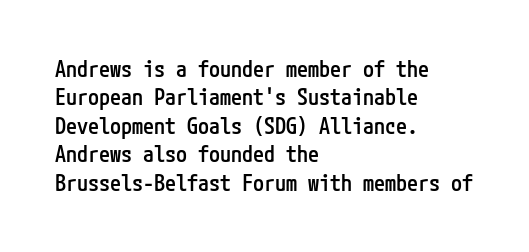
Tall strokes in this sample are plumb rather than angled. Caption: multi-line text, flush left, ragged right. Underline: absent. No extra tracking has been applied to these lines. The passage shown stacks its lines at a standard gap.
